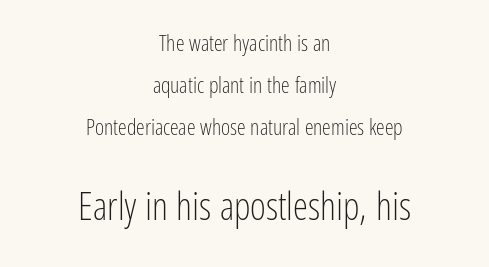
{"serif": "no", "italic": "no", "bold": "no", "weight": "light", "width": "condensed", "stroke_contrast": "low", "x_height": "medium", "monospaced": "no", "underline": "no", "align": "center", "line_spacing": "loose", "line_spacing_ratio": 1.91, "letter_spacing": "normal", "letter_spacing_em": 0.0, "larger_block": "second", "size_ratio": 1.73, "glyph_px": 38}
